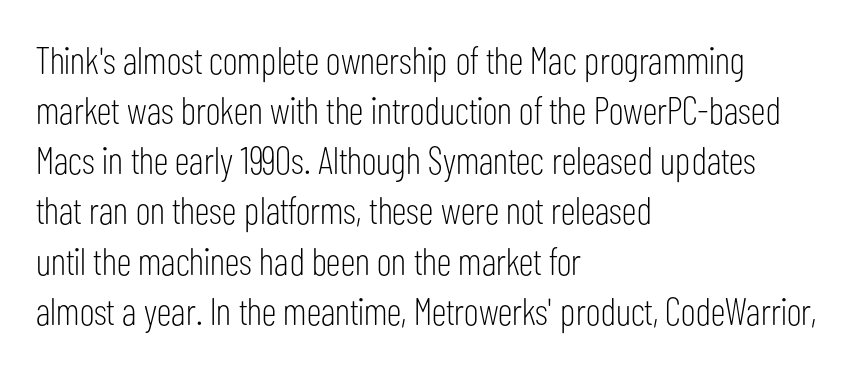
The image shows 38 px light, condensed sans-serif type, upright; set left-aligned, normal line spacing (1.32x), normal letter spacing, not underlined; low stroke contrast and a medium x-height.
